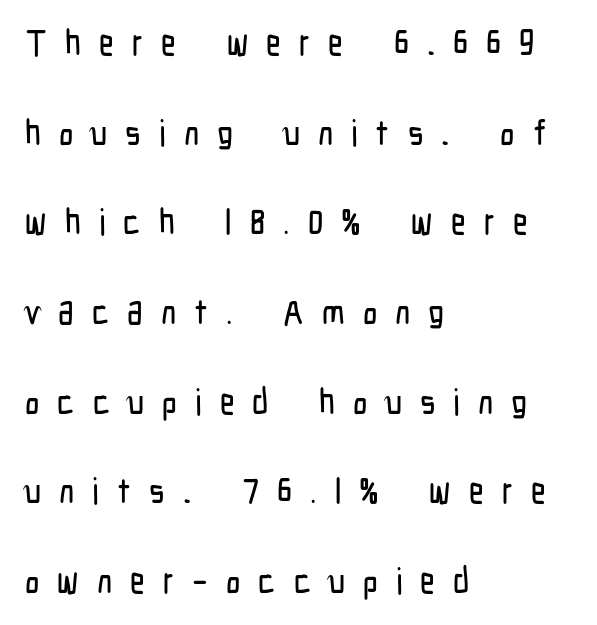
The image shows 36 px condensed sans-serif type, upright; set left-aligned, loose line spacing (2.49x), unusually wide letter spacing (+0.5 em), not underlined; low stroke contrast and a medium x-height.
